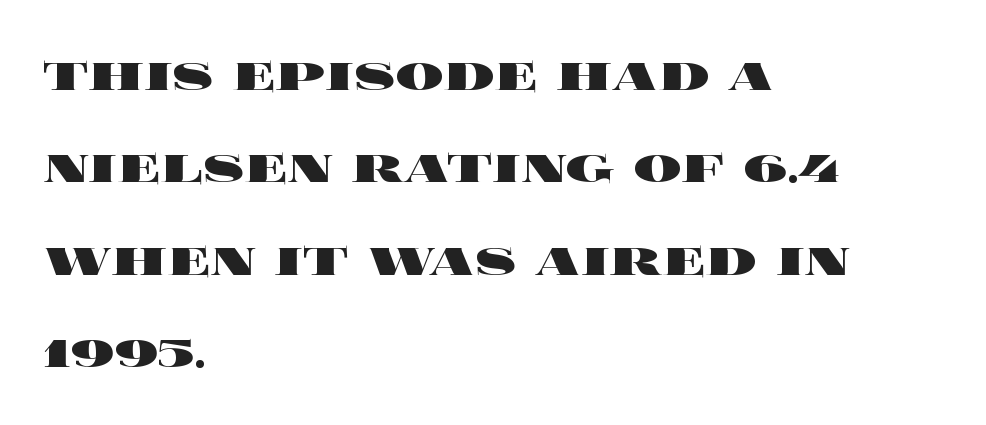
The designer left line spacing at the default. A typesetter would mark this as roman, not italic. The horizontal fit of the characters is conventional and even. Emphasis by weight is at full strength: bold. The rendering uses natural spacing where letterforms have individual widths. The gap between lines stays unmarked.
